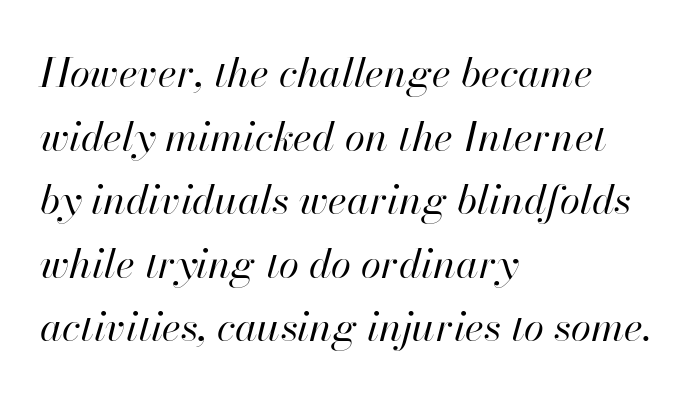
Q: Is the text bold? A: No.
Q: Is the text italic (slanted)? A: Yes, it leans right by about 13 degrees.
Q: Is the text underlined? A: No.
Q: How is the paragraph aligned? A: Left-aligned.
Q: Is the spacing between letters normal or unusually wide? A: Normal.
Q: Is the spacing between lines tight, normal or loose? A: Normal.
Q: Width (condensed, normal, or wide)? A: Normal.
Q: Stroke contrast? A: High.
Q: x-height? A: Small.
Q: Monospaced? A: No.
